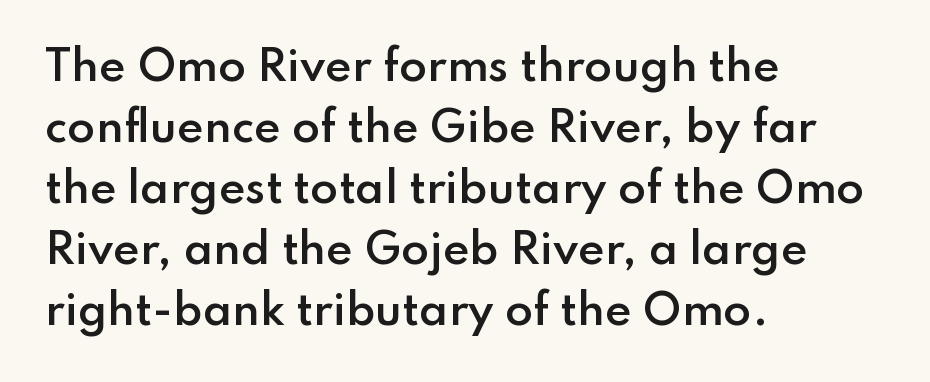
The image shows 41 px semibold sans-serif type, upright; set left-aligned, normal line spacing (1.49x), normal letter spacing, not underlined; low stroke contrast and a small x-height.
